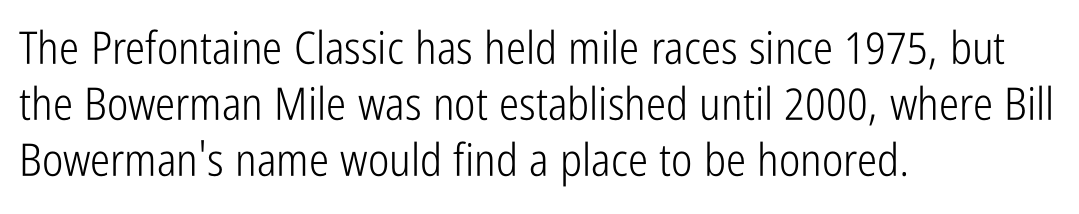
The image shows 45 px light, condensed sans-serif type, upright; set left-aligned, normal line spacing (1.25x), normal letter spacing, not underlined; low stroke contrast and a medium x-height.
